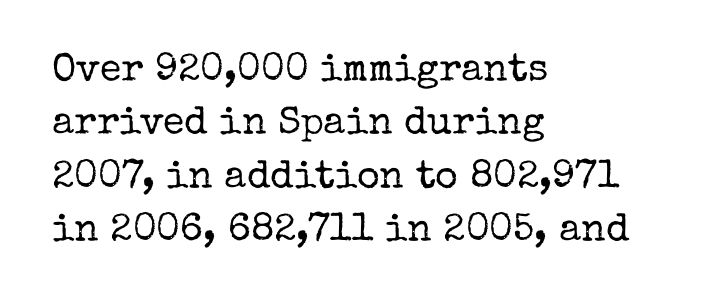
This sample is left-justified, so line endings fall wherever the words run out. Each new line begins a customary step beneath the previous one. A typesetter would call this zero additional tracking. The font's upright variant was chosen for this text. No word sits above an underline.
